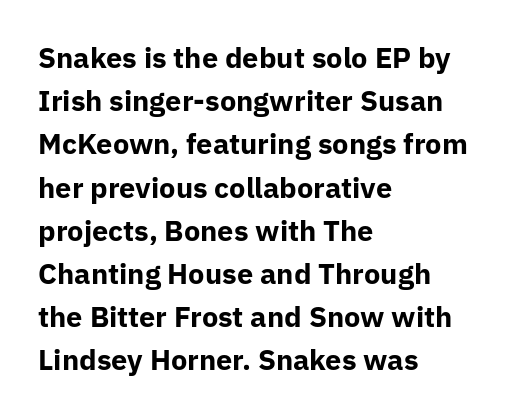
The image shows 29 px bold sans-serif type, upright; set left-aligned, normal line spacing (1.49x), normal letter spacing, not underlined; low stroke contrast and a medium x-height.
